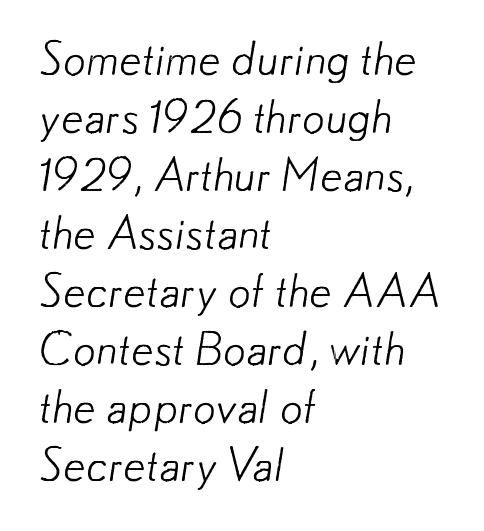
Letters rest on an invisible, unmarked baseline. Think of a printed novel: that variable character pitch is what you see here. Leftover space on each line is placed entirely after the last word. In terms of letterspacing, this is plain default setting. The face used here is a sans, in the tradition of grotesques and geometrics. Does the leading feel generous? No, just average.
